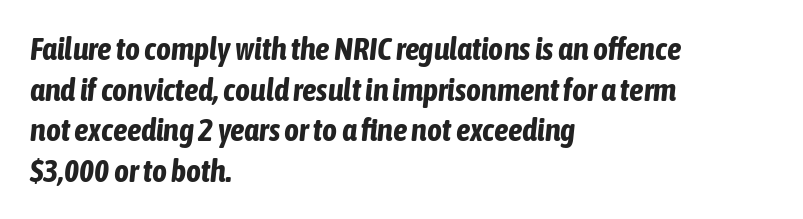
Do the characters align in a grid? No, the font is proportional. Students, observe: this is what conventionally led text looks like. An italicized treatment has been applied to the whole sample. These lines keep a tight, regular rhythm from letter to letter. Does the weight exceed regular? Yes, all the way to bold.
